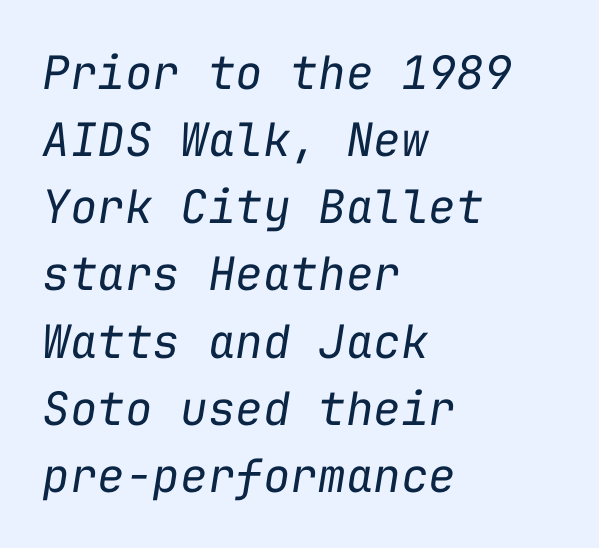
Q: Is the text bold? A: No.
Q: Is the text italic (slanted)? A: Yes, it leans right by about 9 degrees.
Q: Is the text underlined? A: No.
Q: How is the paragraph aligned? A: Left-aligned.
Q: Is the spacing between letters normal or unusually wide? A: Normal.
Q: Is the spacing between lines tight, normal or loose? A: Normal.
Q: Width (condensed, normal, or wide)? A: Normal.
Q: Stroke contrast? A: Low.
Q: x-height? A: Medium.
Q: Monospaced? A: Yes.
